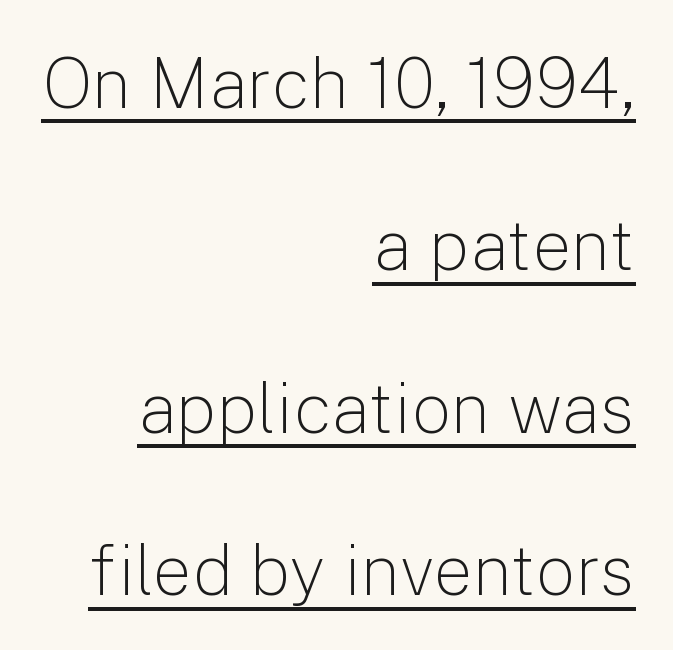
{"serif": "no", "italic": "no", "bold": "no", "weight": "light", "width": "normal", "stroke_contrast": "low", "x_height": "medium", "monospaced": "no", "underline": "yes", "align": "right", "line_spacing": "loose", "line_spacing_ratio": 2.32, "letter_spacing": "normal", "letter_spacing_em": 0.0, "glyph_px": 70}
